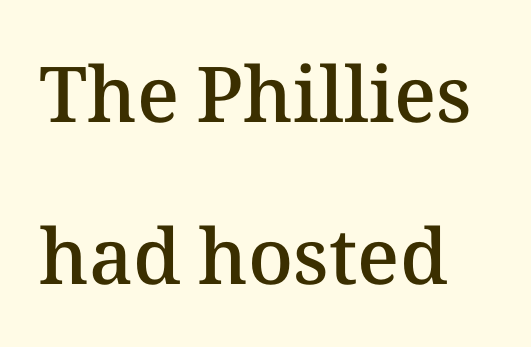
{"italic": "no", "bold": "semi", "weight": "semibold", "width": "normal", "stroke_contrast": "medium", "x_height": "medium", "monospaced": "no", "underline": "no", "line_spacing": "loose", "line_spacing_ratio": 2.11, "letter_spacing": "normal", "letter_spacing_em": 0.0, "glyph_px": 77}
